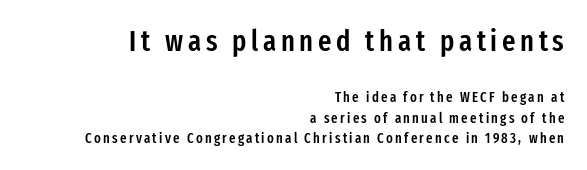
A fair bit of extra ink — the face is semibold, not bold. Descenders are the only things crossing below the line. Which margin do the lines hug? The right one — the left edge is uneven. These lines are composed in type without serifs.
